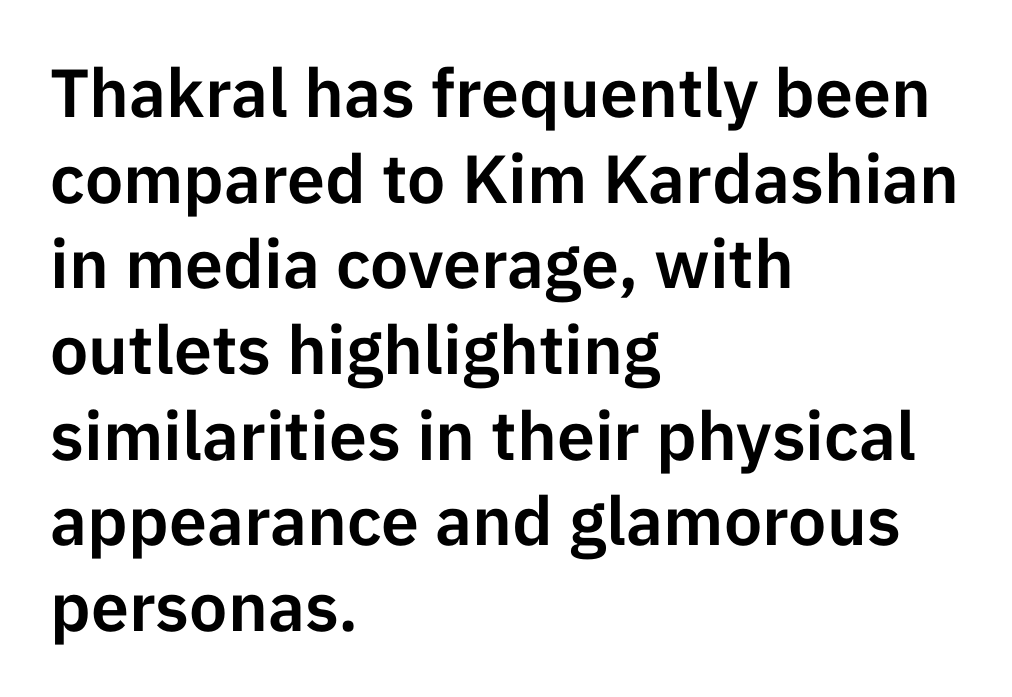
In terms of leading, this rendering sits right in the middle. This is the regular roman posture of the typeface. Look at the tracking — it's just the regular setting, nothing added. Rule under the text: the space is simply empty. Casual observation: everything's shoved over to the left.
